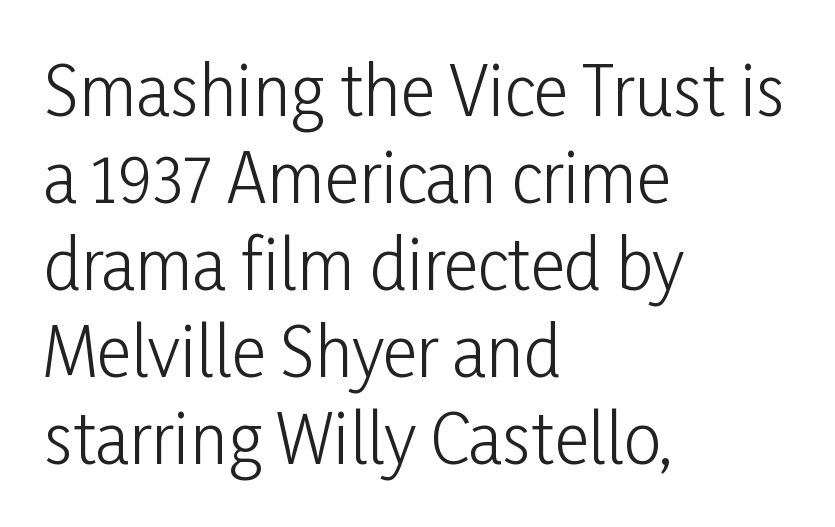
{"serif": "no", "italic": "no", "bold": "no", "weight": "light", "width": "condensed", "stroke_contrast": "low", "x_height": "medium", "monospaced": "no", "underline": "no", "align": "left", "line_spacing": "normal", "line_spacing_ratio": 1.3, "letter_spacing": "normal", "letter_spacing_em": 0.0, "glyph_px": 67}
